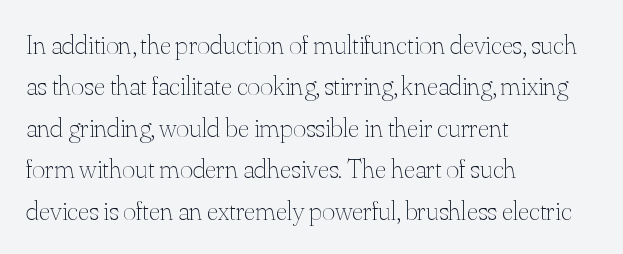
Q: Is the text bold? A: No.
Q: Is the text italic (slanted)? A: No, it is upright.
Q: Is the text underlined? A: No.
Q: How is the paragraph aligned? A: Left-aligned.
Q: Is the spacing between letters normal or unusually wide? A: Normal.
Q: Is the spacing between lines tight, normal or loose? A: Normal.
Q: Width (condensed, normal, or wide)? A: Normal.
Q: Stroke contrast? A: Medium.
Q: x-height? A: Small.
Q: Monospaced? A: No.
